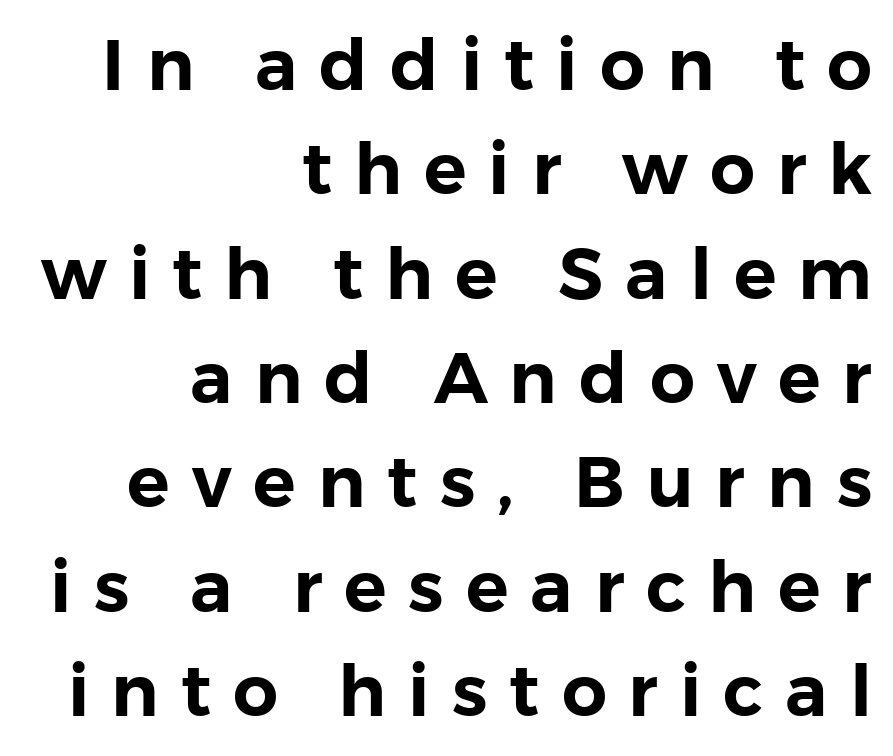
The image shows 71 px sans-serif type, upright; set right-aligned, normal line spacing (1.47x), unusually wide letter spacing (+0.31 em), not underlined; low stroke contrast and a medium x-height.
